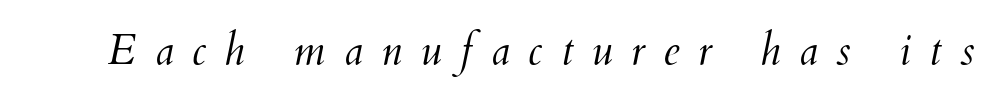
Q: Is the text bold? A: No.
Q: Is the text italic (slanted)? A: Yes, it leans right by about 12 degrees.
Q: Is the text underlined? A: No.
Q: Is the spacing between letters normal or unusually wide? A: Unusually wide.
Q: Width (condensed, normal, or wide)? A: Normal.
Q: Stroke contrast? A: Medium.
Q: x-height? A: Small.
Q: Monospaced? A: No.
